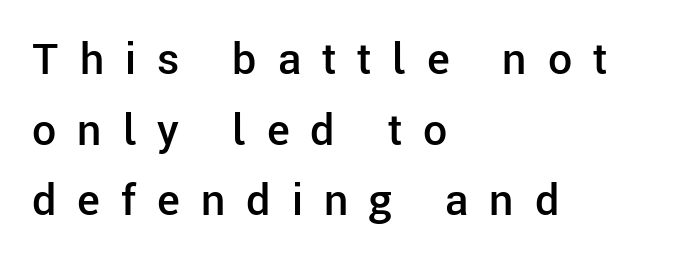
A sans-serif font was chosen for this passage. These words are printed semibold, heavier than regular yet not bold. A roman cut, with each character standing at attention. Do the characters align in a grid? No, the font is proportional. Display-style spreading of the glyphs; the letterfit is very open.
